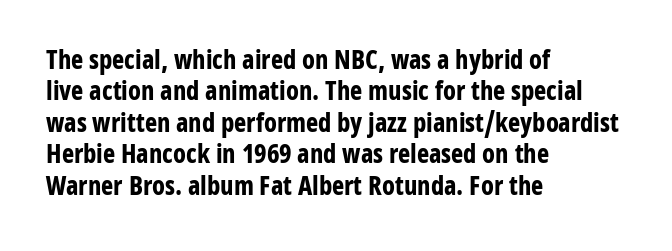
The image shows 26 px bold type, upright; set left-aligned, line spacing 1.21x, normal letter spacing, not underlined.
